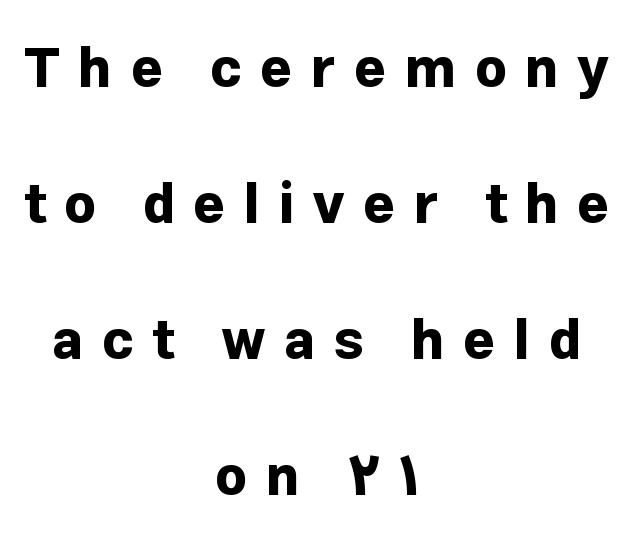
Q: Is the text bold? A: Yes.
Q: Is the text italic (slanted)? A: No, it is upright.
Q: Is the typeface a serif or a sans-serif typeface? A: Sans-serif.
Q: Is the text underlined? A: No.
Q: How is the paragraph aligned? A: Centered.
Q: Is the spacing between letters normal or unusually wide? A: Unusually wide.
Q: Is the spacing between lines tight, normal or loose? A: Loose.
Q: Width (condensed, normal, or wide)? A: Normal.
Q: Stroke contrast? A: Low.
Q: x-height? A: Medium.
Q: Monospaced? A: No.
